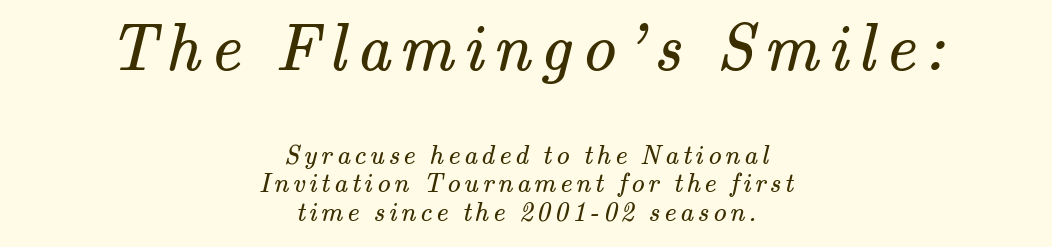
Is this a fixed-width face? No — the glyphs have proportional, varying widths. Each new line begins almost immediately beneath the previous one. If you squint, the top block still reads clearly — it's the larger of the two. Is this a heavy cut? Hardly; it is regular or lighter. Both edges are ragged and mirror each other, which tells us the setting is centered.
